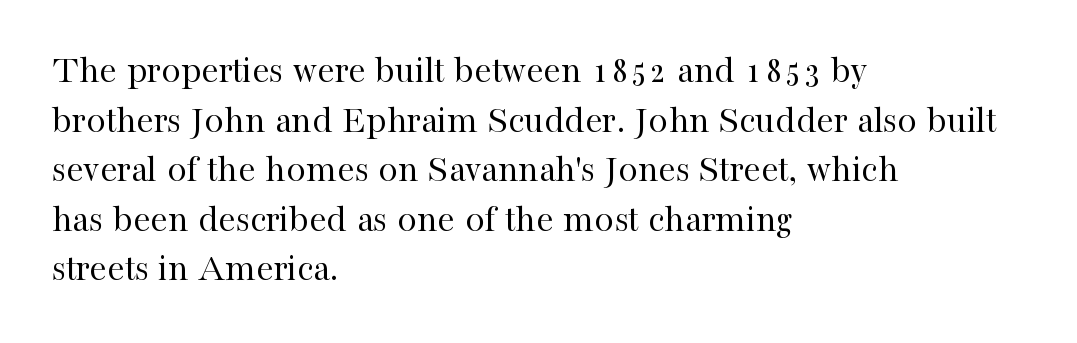
The image shows 39 px regular-weight serif type, upright; set left-aligned, normal line spacing (1.27x), normal letter spacing, not underlined; high stroke contrast and a medium x-height.
